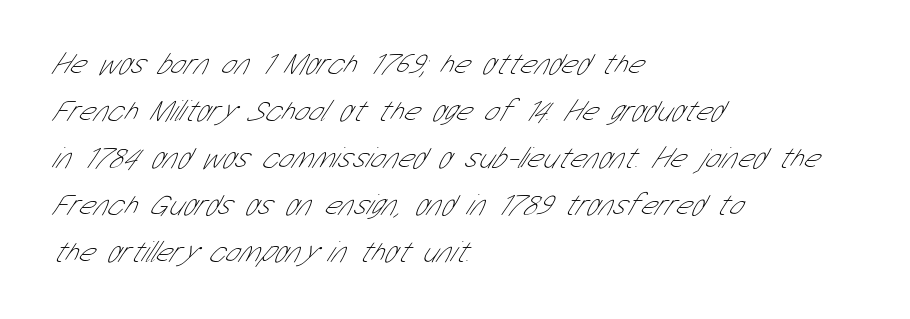
The image shows 30 px thin, condensed sans-serif type; set left-aligned, normal line spacing (1.57x), normal letter spacing, not underlined; low stroke contrast and a medium x-height.
